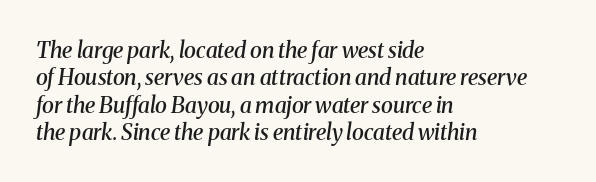
{"italic": "yes", "lean": "right", "slant_degrees": 8, "bold": "semi", "underline": "no", "align": "left", "line_spacing_ratio": 1.24, "letter_spacing": "normal", "letter_spacing_em": 0.0, "glyph_px": 22}
